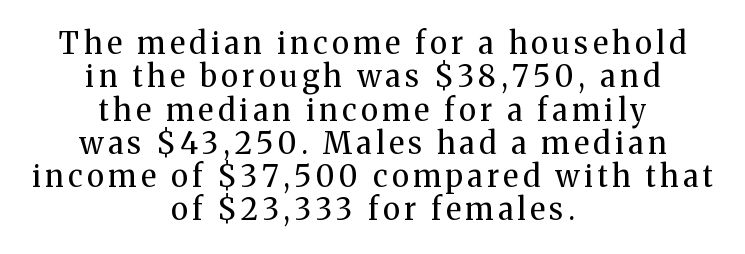
{"serif": "yes", "italic": "no", "bold": "no", "weight": "regular", "width": "normal", "stroke_contrast": "medium", "x_height": "medium", "monospaced": "no", "underline": "no", "align": "center", "line_spacing": "tight", "line_spacing_ratio": 1.11, "glyph_px": 30}
